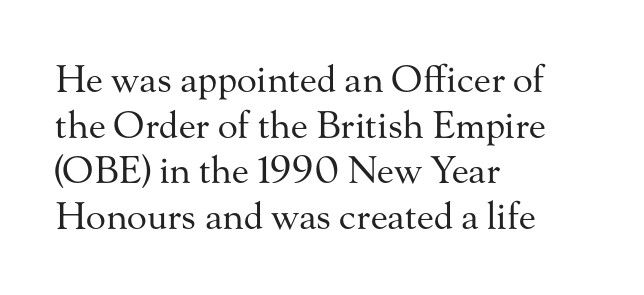
Alignment: flush left. A serif font was chosen for this passage. The glyphs are unaccompanied by any horizontal stroke below them. Looks like regular typesetting: each glyph gets only the width it needs. Is the stroke heavy? The answer is a plain regular-or-lighter.
